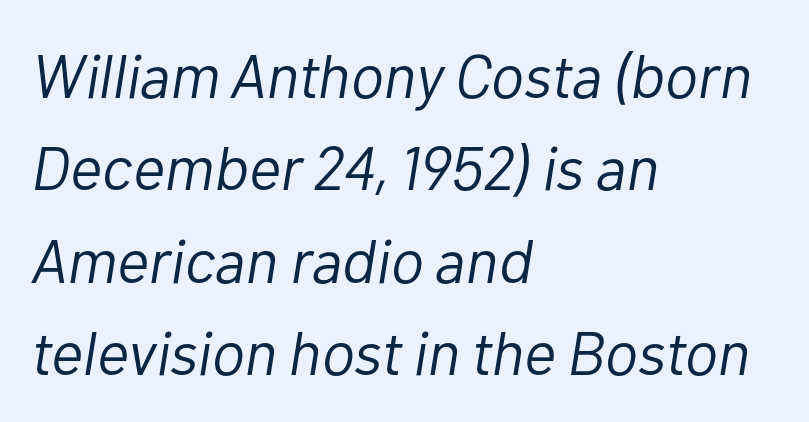
The image shows 62 px light type, italic (leaning right); set left-aligned, normal line spacing (1.49x), normal letter spacing, not underlined; low stroke contrast and a medium x-height.
